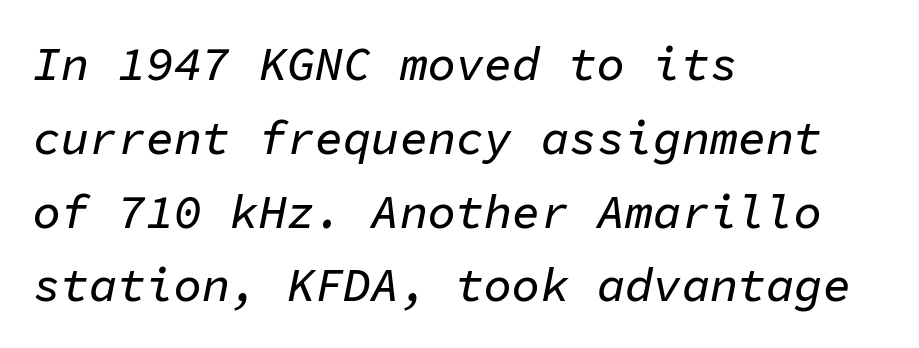
A bare baseline throughout the passage. The rows are spaced the way most documents space them. Observe the ordinary spacing: letters are neighbours, not strangers. The face used here is monospaced, like something from a code editor.
